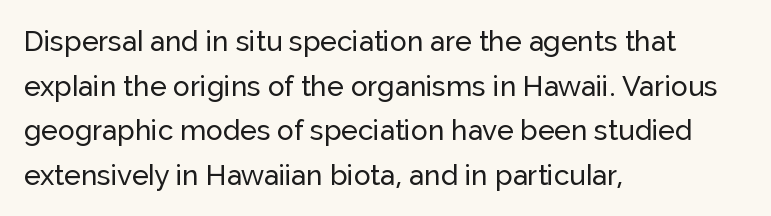
The image shows 28 px sans-serif type, upright; set left-aligned, normal line spacing (1.59x), normal letter spacing, not underlined; low stroke contrast and a medium x-height.
